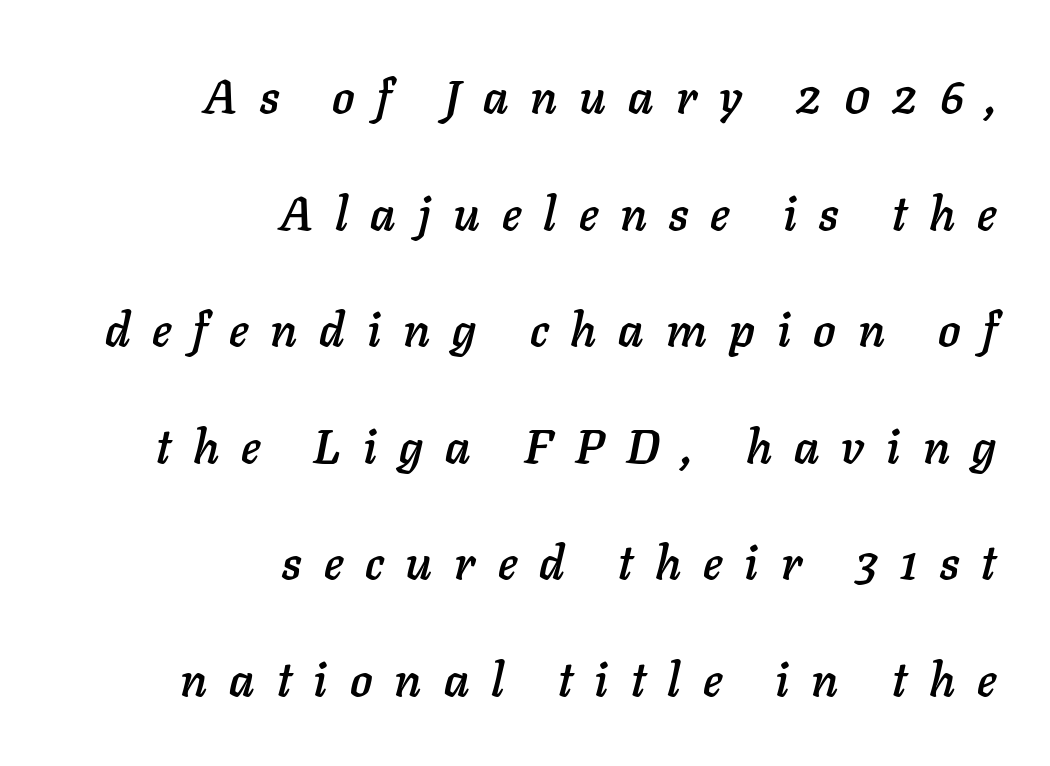
Q: Is the text italic (slanted)? A: Yes, it leans right by about 11 degrees.
Q: Is the text underlined? A: No.
Q: How is the paragraph aligned? A: Right-aligned.
Q: Is the spacing between letters normal or unusually wide? A: Unusually wide.
Q: Is the spacing between lines tight, normal or loose? A: Loose.
Q: Width (condensed, normal, or wide)? A: Normal.
Q: Stroke contrast? A: Low.
Q: x-height? A: Medium.
Q: Monospaced? A: No.
